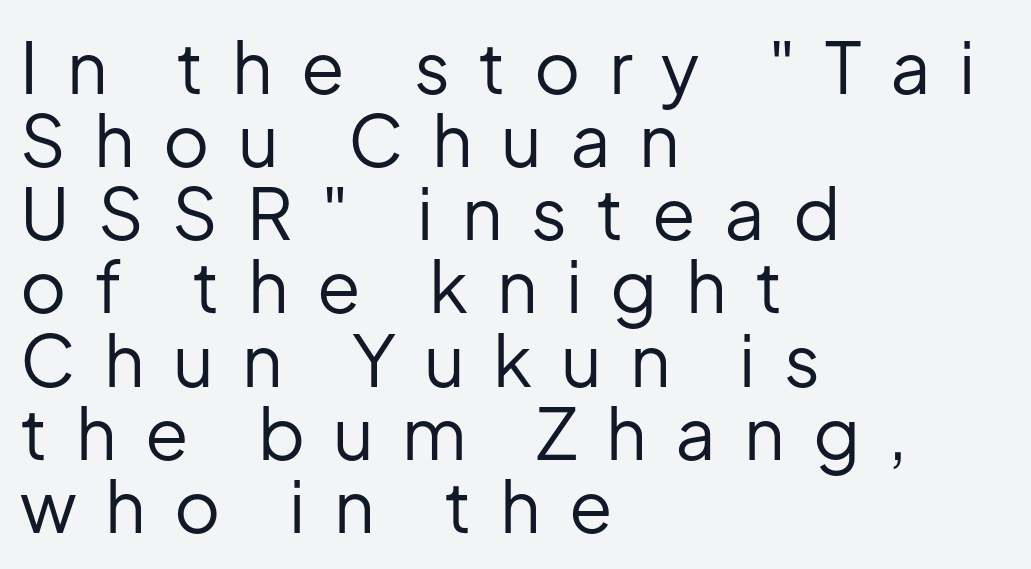
The image shows 71 px regular-weight sans-serif type, upright; set left-aligned, tight line spacing (1.03x), unusually wide letter spacing (+0.4 em), not underlined; low stroke contrast and a medium x-height.
